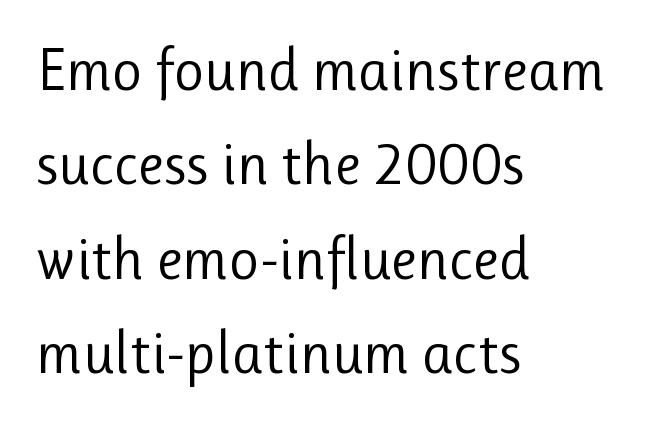
{"serif": "no", "italic": "no", "bold": "no", "weight": "regular", "width": "normal", "stroke_contrast": "low", "x_height": "medium", "monospaced": "no", "underline": "no", "align": "left", "line_spacing": "normal", "line_spacing_ratio": 1.6, "letter_spacing": "normal", "letter_spacing_em": 0.0, "glyph_px": 59}
